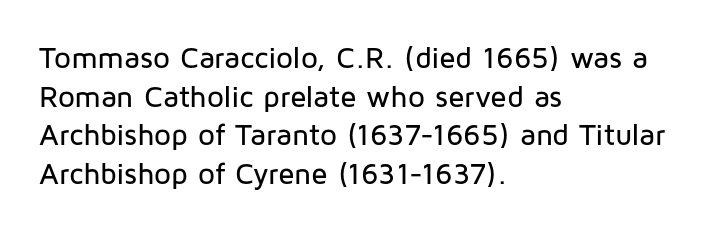
The image shows 30 px sans-serif type, upright; set left-aligned, normal line spacing (1.29x), normal letter spacing, not underlined; low stroke contrast and a medium x-height.
